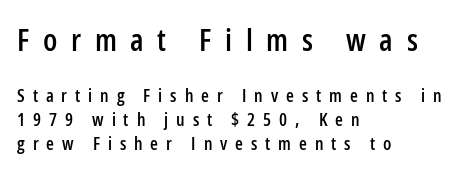
Q: Is the text italic (slanted)? A: No, it is upright.
Q: Is the typeface a serif or a sans-serif typeface? A: Sans-serif.
Q: Is the text underlined? A: No.
Q: How is the paragraph aligned? A: Left-aligned.
Q: Is the spacing between letters normal or unusually wide? A: Unusually wide.
Q: Is the spacing between lines tight, normal or loose? A: Normal.
Q: Which block of text is set in a larger size, the first (top) or the second (bottom)? A: The first (top) one.
Q: Width (condensed, normal, or wide)? A: Condensed.
Q: Stroke contrast? A: Low.
Q: x-height? A: Medium.
Q: Monospaced? A: No.
